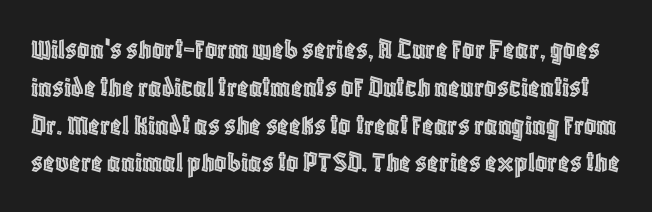
These lines are rendered in a variable-pitch font. The glyphs are unaccompanied by any horizontal stroke below them. Tracking value appears to be zero — textbook default spacing. Compared with typical paragraphs, the rows here are spaced about the same. The lettering stays uniformly vertical, giving the passage a roman look.
